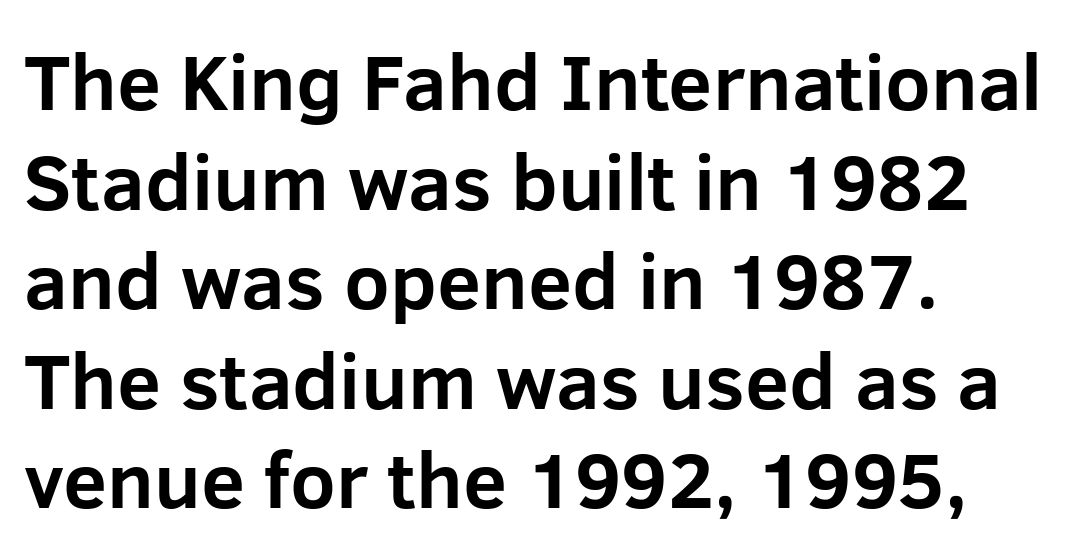
Typeset ragged right — the left edge is the straight one. Upright lettering throughout. Look at the stroke-to-counter ratio: heavy, a bold. This block has exactly the height ordinary leading produces. Classification — sans serif. This rendering leaves character spacing at its baseline value.
